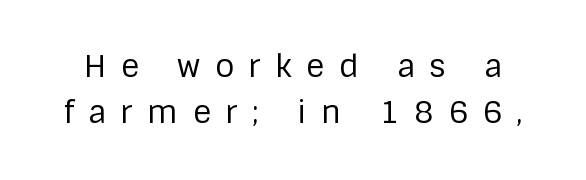
The image shows 31 px regular-weight sans-serif type, upright; set normal line spacing (1.5x), unusually wide letter spacing (+0.47 em), not underlined; low stroke contrast and a large x-height.
